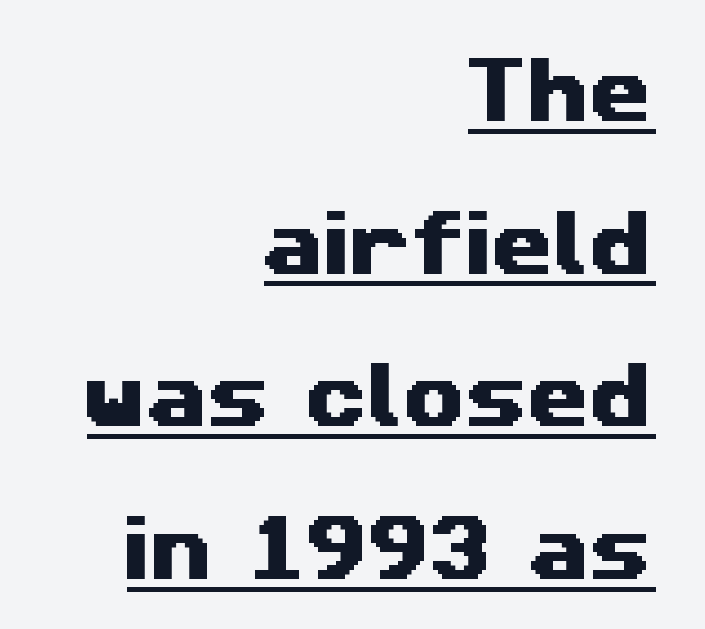
Q: Is the typeface a serif or a sans-serif typeface? A: Sans-serif.
Q: Is the text underlined? A: Yes.
Q: How is the paragraph aligned? A: Right-aligned.
Q: Is the spacing between letters normal or unusually wide? A: Normal.
Q: Is the spacing between lines tight, normal or loose? A: Loose.
Q: Width (condensed, normal, or wide)? A: Wide.
Q: Stroke contrast? A: Medium.
Q: x-height? A: Medium.
Q: Monospaced? A: No.
